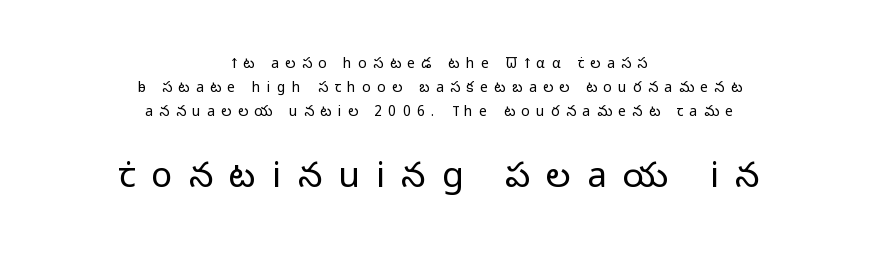
In terms of letterform style, serifs are entirely absent. The letters advance in unequal steps, a hallmark of proportional type. A typesetter would mark this as roman, not italic. Check the space under the baseline: it is left empty. The compositor balanced each line on the midline.
